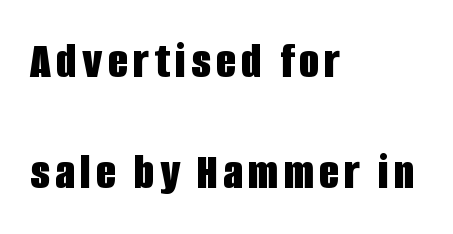
Q: Is the text bold? A: Yes.
Q: Is the text italic (slanted)? A: No, it is upright.
Q: Is the typeface a serif or a sans-serif typeface? A: Sans-serif.
Q: Is the text underlined? A: No.
Q: How is the paragraph aligned? A: Left-aligned.
Q: Is the spacing between lines tight, normal or loose? A: Loose.
Q: Width (condensed, normal, or wide)? A: Condensed.
Q: Stroke contrast? A: Low.
Q: x-height? A: Large.
Q: Monospaced? A: No.
